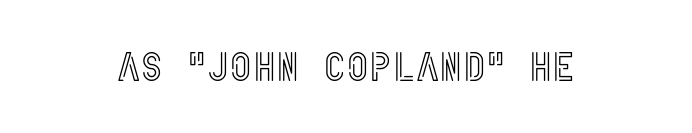
In terms of posture, this sample is upright. Letters rest on an invisible, unmarked baseline. Letter spacing: default.
